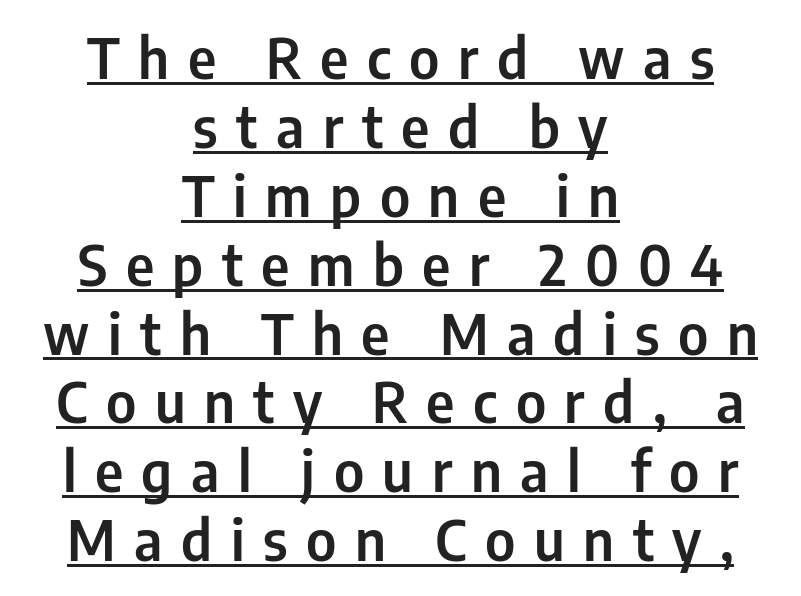
Display-style spreading of the glyphs; the letterfit is very open. This sample carries an underscore along the baseline area. Which margin do the lines hug? Neither — every line sits in the middle. Check where the strokes stop: nothing finishes them off — pure sans. The passage shown is typed in a proportional face where columns would drift. Notice how the stems are strictly vertical — no italics here.
